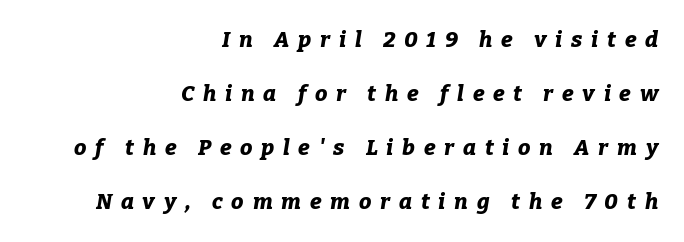
{"italic": "yes", "lean": "right", "slant_degrees": 9, "bold": "yes", "underline": "no", "align": "right", "line_spacing": "loose", "line_spacing_ratio": 2.46, "letter_spacing": "wide", "letter_spacing_em": 0.4, "glyph_px": 22}
